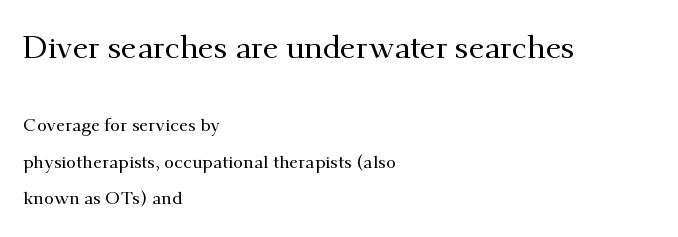
Varying glyph widths throughout — classic text-font behaviour. These two chunks differ in scale, with the top chunk taking the larger measure. Loosely led — the rows are spread out. Clear beneath every line of the passage. Examine the stroke ends and you'll spot serifs. Every stem runs plumb, perpendicular to the baseline.
